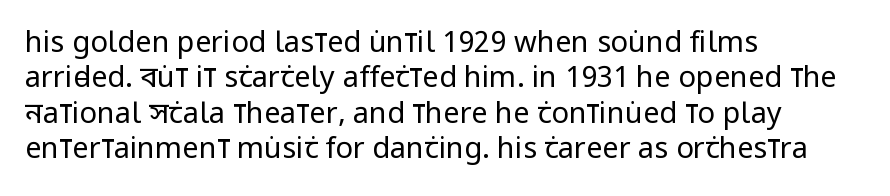
Looks like regular typesetting: each glyph gets only the width it needs. Which margin do the lines hug? The left one — the right edge is uneven. The characters are drawn with everyday or finer stroke widths. Anything drawn beneath the words? Only blank space.
